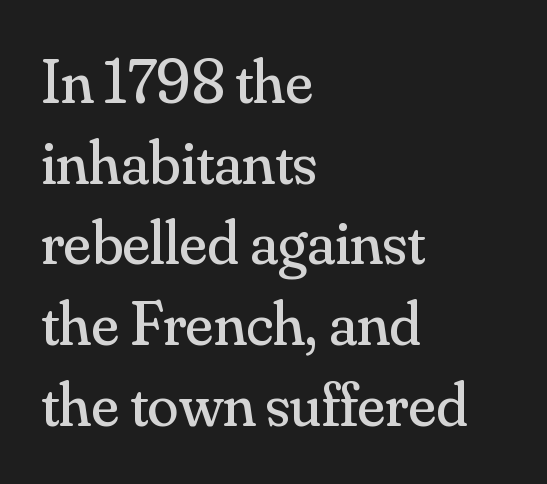
The image shows 63 px regular-weight serif type, upright; set left-aligned, normal line spacing (1.28x), normal letter spacing, not underlined; medium stroke contrast and a small x-height.
